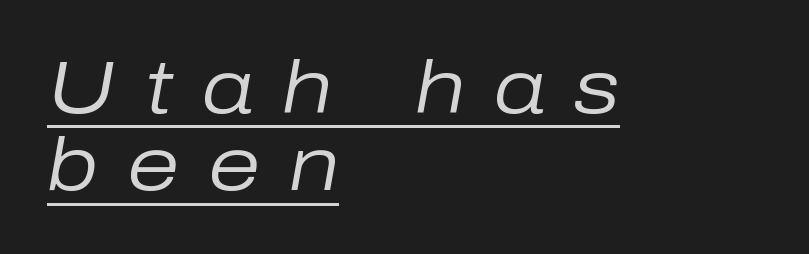
Q: Is the text bold? A: No.
Q: Is the text italic (slanted)? A: Yes, it leans right by about 10 degrees.
Q: Is the text underlined? A: Yes.
Q: How is the paragraph aligned? A: Left-aligned.
Q: Is the spacing between letters normal or unusually wide? A: Unusually wide.
Q: Is the spacing between lines tight, normal or loose? A: Tight.
Q: Width (condensed, normal, or wide)? A: Normal.
Q: Stroke contrast? A: Low.
Q: x-height? A: Medium.
Q: Monospaced? A: No.
